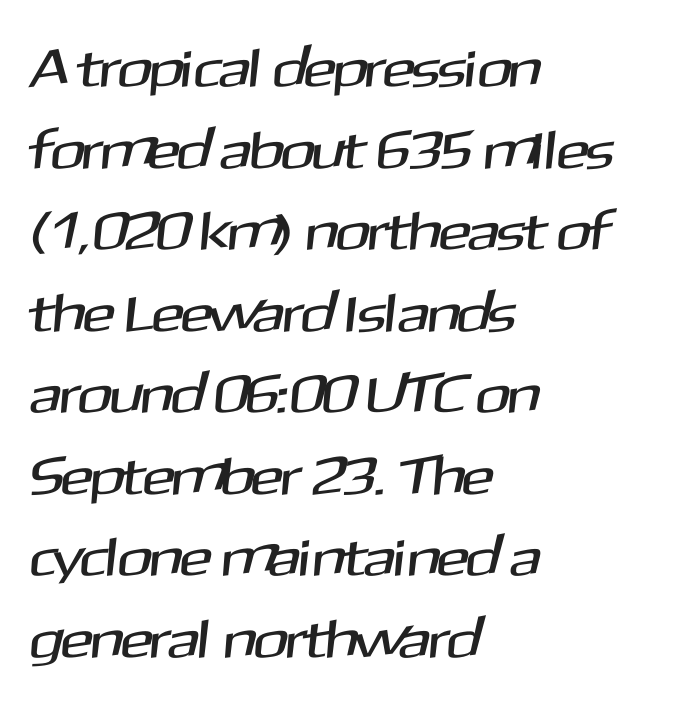
{"serif": "no", "width": "normal", "stroke_contrast": "medium", "x_height": "medium", "monospaced": "no", "underline": "no", "align": "left", "line_spacing": "normal", "line_spacing_ratio": 1.51, "letter_spacing": "normal", "letter_spacing_em": 0.0, "glyph_px": 54}
